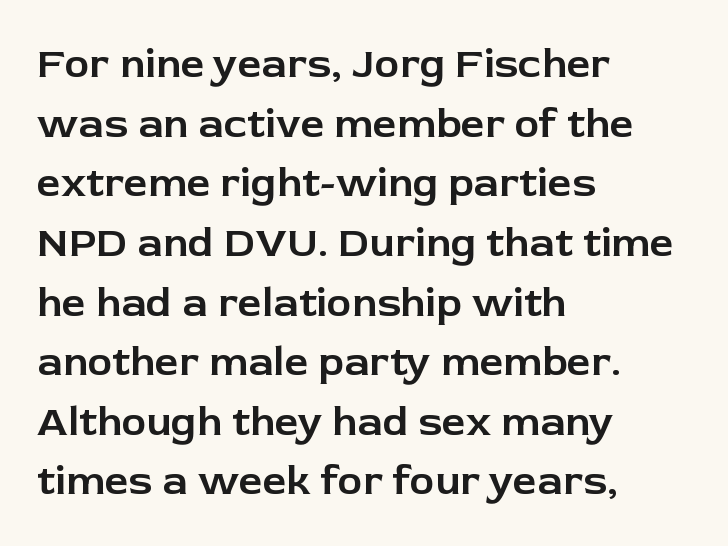
Stroke terminals: plain, sans-serif. Which margin do the lines hug? The left one — the right edge is uneven. Beneath every word, the page is bare. The passage shown is typed in a proportional face where columns would drift. Honestly, the letter spacing is just normal — you wouldn't notice it.
